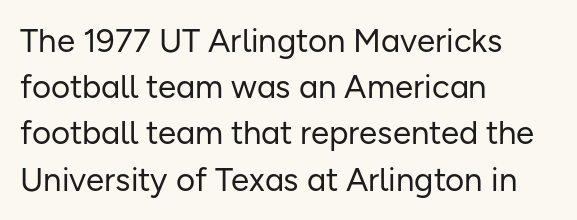
The image shows 33 px regular-weight sans-serif type, upright; set left-aligned, normal line spacing (1.4x), normal letter spacing, not underlined; low stroke contrast and a medium x-height.
